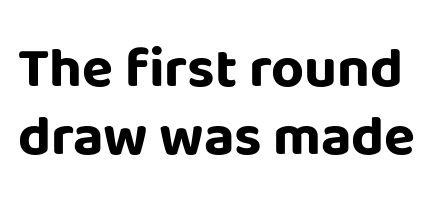
This is the regular roman posture of the typeface. The face used here is rendered with its standard letterfit. The font is running at its bold setting. Clear beneath every line of the passage. Looks like regular typesetting: each glyph gets only the width it needs. To sum up the face: it is a sans, with no serifs.
